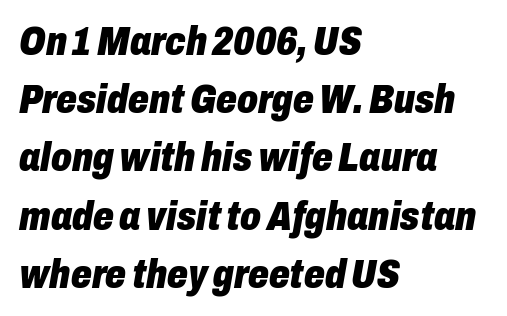
The image shows 41 px heavy, condensed type, italic (leaning right); set left-aligned, normal line spacing (1.42x), normal letter spacing, not underlined; low stroke contrast and a medium x-height.
